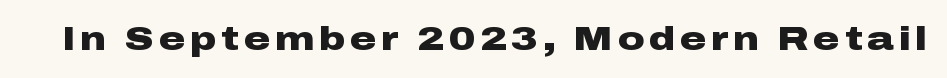
{"serif": "no", "italic": "no", "bold": "yes", "weight": "heavy", "width": "wide", "stroke_contrast": "low", "x_height": "medium", "monospaced": "no", "underline": "no", "glyph_px": 33}
